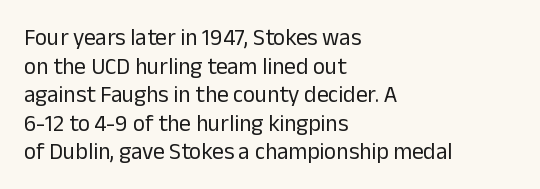
Q: Is the text bold? A: No.
Q: Is the text italic (slanted)? A: No, it is upright.
Q: Is the text underlined? A: No.
Q: How is the paragraph aligned? A: Left-aligned.
Q: Is the spacing between letters normal or unusually wide? A: Normal.
